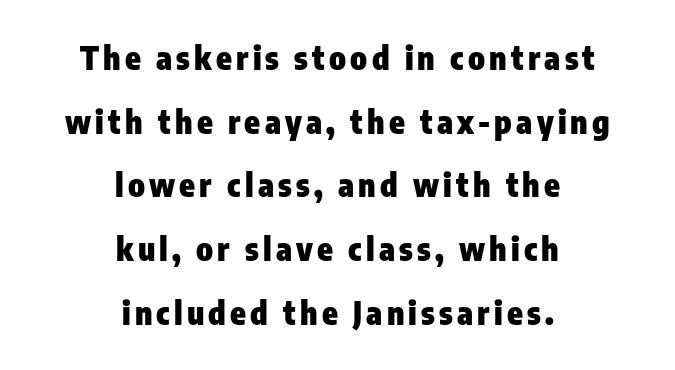
{"serif": "no", "italic": "no", "bold": "yes", "weight": "heavy", "width": "condensed", "stroke_contrast": "low", "x_height": "medium", "monospaced": "no", "underline": "no", "align": "center", "line_spacing": "loose", "line_spacing_ratio": 1.99, "glyph_px": 32}
